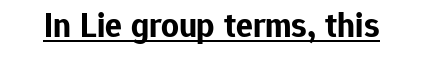
Q: Is the text bold? A: Yes.
Q: Is the text italic (slanted)? A: No, it is upright.
Q: Is the typeface a serif or a sans-serif typeface? A: Sans-serif.
Q: Is the text underlined? A: Yes.
Q: Is the spacing between letters normal or unusually wide? A: Normal.
Q: Width (condensed, normal, or wide)? A: Normal.
Q: Stroke contrast? A: Low.
Q: x-height? A: Medium.
Q: Monospaced? A: No.
